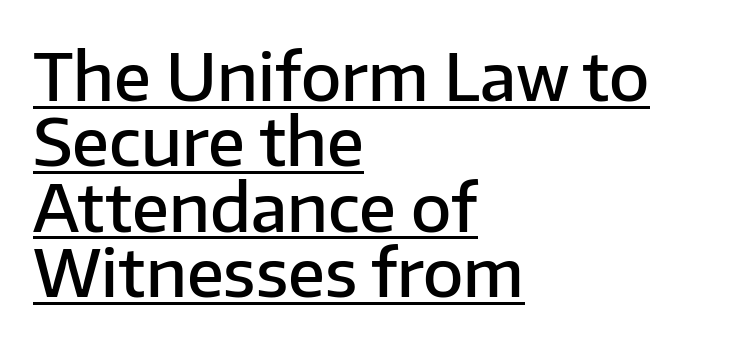
The paragraph has a hard left edge and a soft right edge. Does a line run under the words? Yes, clearly. In terms of letterform style, serifs are entirely absent. Posture: straight, roman, zero tilt.
